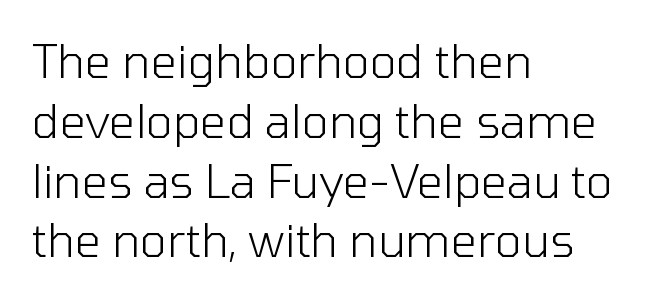
This rendering features lettering with no underline. The block of text has a typical density, with ordinary space between rows. You could call the tracking neutral — neither tight nor loose. The typesetter chose a ragged-right arrangement here. This reads as an unemphasized weight, regular at the heaviest.
